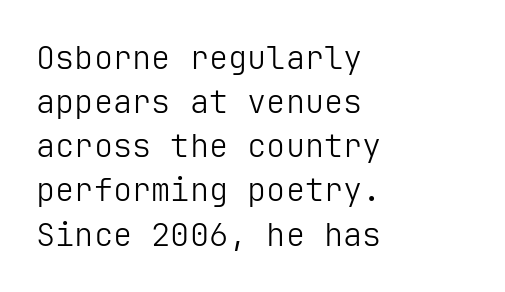
{"serif": "no", "italic": "no", "bold": "no", "weight": "light", "width": "normal", "stroke_contrast": "low", "x_height": "medium", "underline": "no", "align": "left", "line_spacing": "normal", "line_spacing_ratio": 1.38, "letter_spacing": "normal", "letter_spacing_em": 0.0, "glyph_px": 32}
